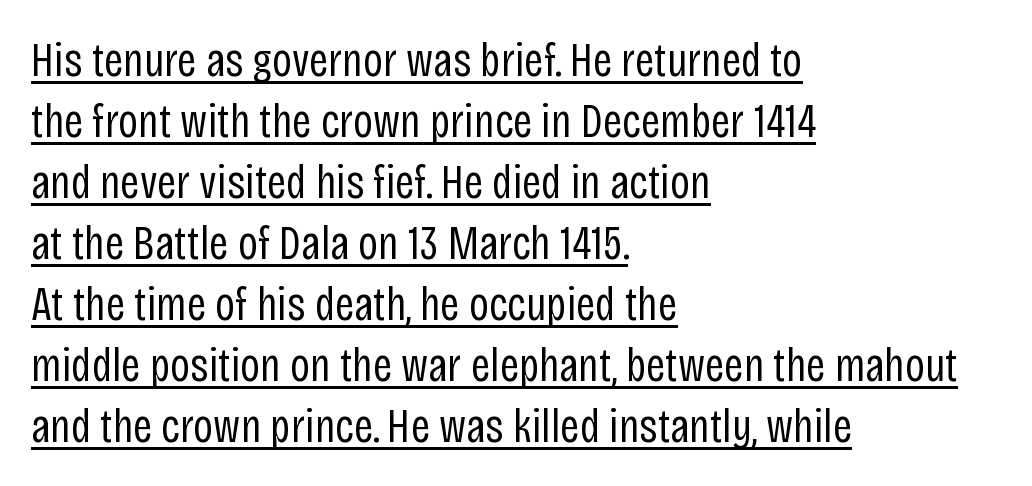
Q: Is the text bold? A: No.
Q: Is the text italic (slanted)? A: No, it is upright.
Q: Is the typeface a serif or a sans-serif typeface? A: Sans-serif.
Q: Is the text underlined? A: Yes.
Q: How is the paragraph aligned? A: Left-aligned.
Q: Is the spacing between letters normal or unusually wide? A: Normal.
Q: Is the spacing between lines tight, normal or loose? A: Normal.
Q: Width (condensed, normal, or wide)? A: Condensed.
Q: Stroke contrast? A: Low.
Q: x-height? A: Large.
Q: Monospaced? A: No.
